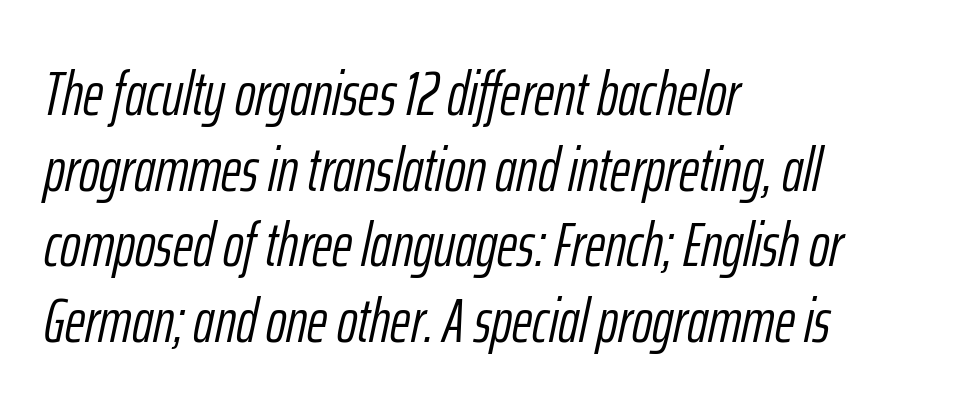
Inter-character spacing is left at the font's built-in metrics. The letters advance in unequal steps, a hallmark of proportional type. The strokes carry an ordinary text weight at most. This sample is left-justified, so line endings fall wherever the words run out. The text carries the slant typical of an italic or oblique font.
